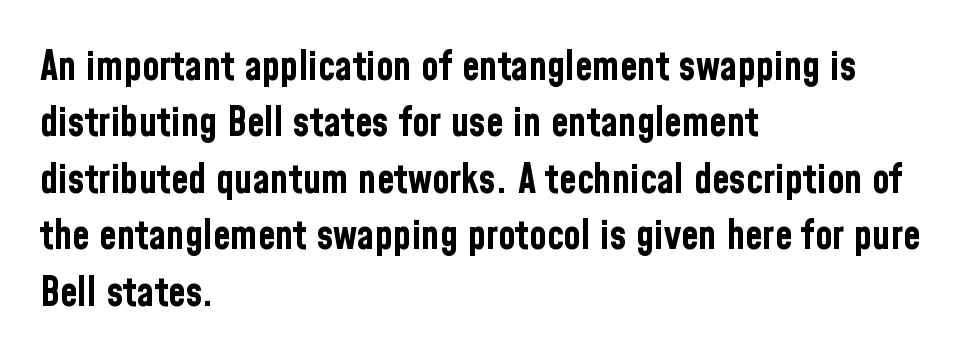
The image shows 40 px bold, condensed sans-serif type, upright; set left-aligned, normal line spacing (1.41x), normal letter spacing, not underlined; low stroke contrast and a medium x-height.
